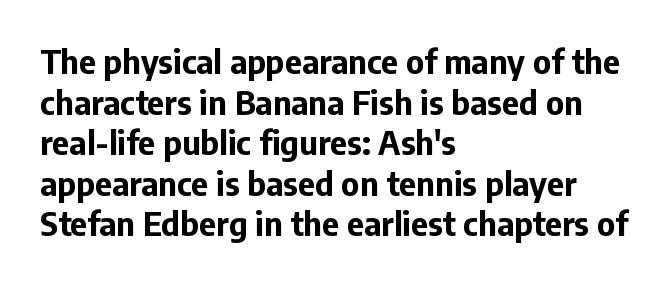
The image shows 33 px bold sans-serif type, upright; set left-aligned, line spacing 1.23x, normal letter spacing, not underlined; low stroke contrast and a medium x-height.
